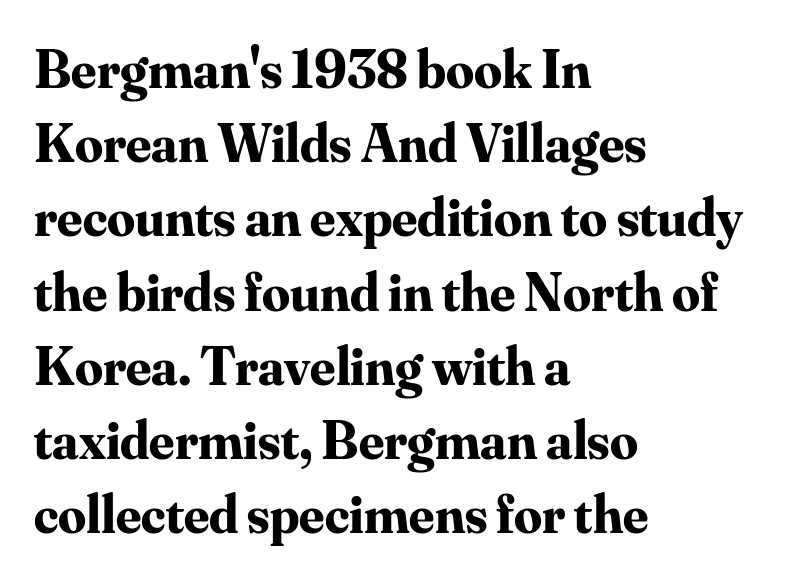
{"serif": "yes", "italic": "no", "bold": "yes", "weight": "bold", "width": "normal", "stroke_contrast": "medium", "x_height": "small", "monospaced": "no", "underline": "no", "align": "left", "line_spacing": "normal", "line_spacing_ratio": 1.35, "letter_spacing": "normal", "letter_spacing_em": 0.0, "glyph_px": 55}
